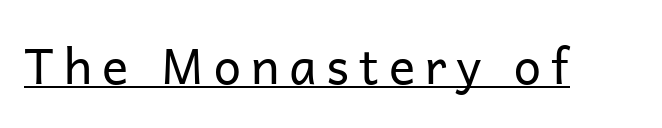
Look at the tracking — it's clearly loosened, letters drifting apart. The passage shown is typeset with a sans-serif family. The font sits on the lighter half of the weight spectrum, regular included. The typesetter has applied underlining to the passage shown. Rendered with straight, roman letterforms.
